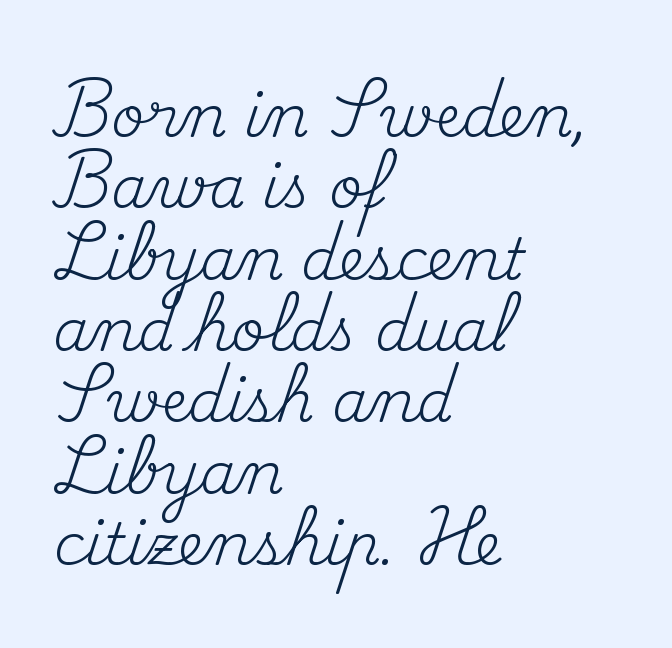
The image shows 58 px regular-weight serif type; set left-aligned, line spacing 1.23x, normal letter spacing, not underlined; medium stroke contrast and a small x-height.
